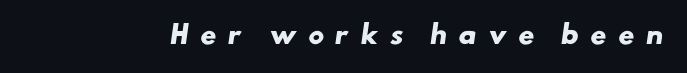
The tracking jumps out immediately: characters are airy and widely separated. Letters rest on an invisible, unmarked baseline. These lines carry a lot of weight — the face is fully bold.
